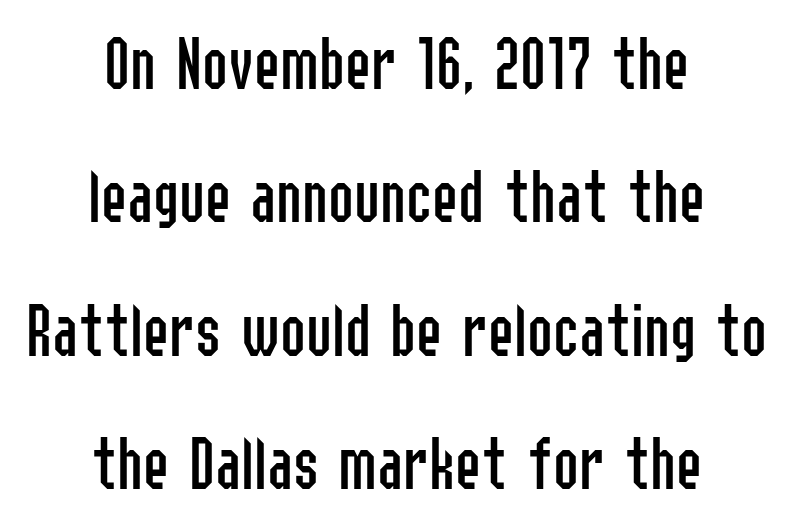
{"serif": "no", "italic": "no", "bold": "no", "weight": "regular", "width": "condensed", "stroke_contrast": "low", "x_height": "medium", "monospaced": "no", "underline": "no", "align": "center", "line_spacing_ratio": 1.71, "letter_spacing": "normal", "letter_spacing_em": 0.0, "glyph_px": 78}
